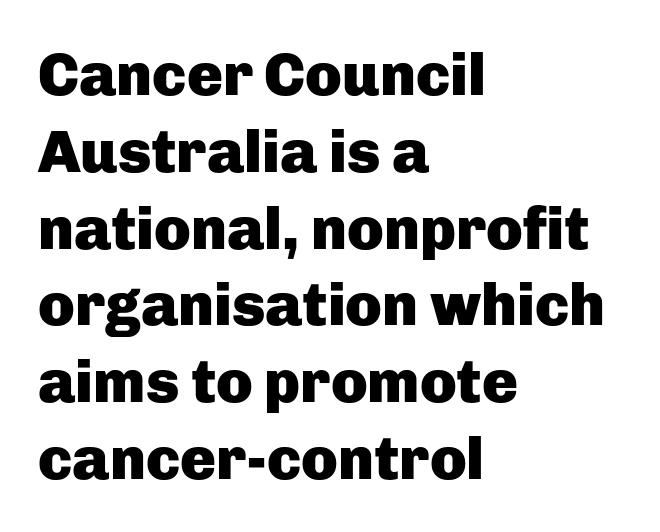
{"serif": "no", "italic": "no", "bold": "yes", "weight": "heavy", "width": "normal", "stroke_contrast": "low", "x_height": "medium", "monospaced": "no", "underline": "no", "align": "left", "line_spacing": "normal", "line_spacing_ratio": 1.28, "letter_spacing": "normal", "letter_spacing_em": 0.0, "glyph_px": 60}
